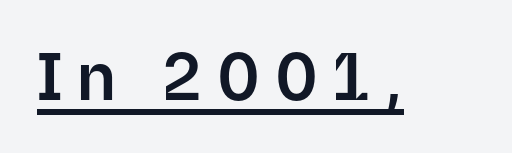
Q: Is the text italic (slanted)? A: No, it is upright.
Q: Is the typeface a serif or a sans-serif typeface? A: Sans-serif.
Q: Is the text underlined? A: Yes.
Q: Is the spacing between letters normal or unusually wide? A: Unusually wide.
Q: Width (condensed, normal, or wide)? A: Normal.
Q: Stroke contrast? A: Low.
Q: x-height? A: Medium.
Q: Monospaced? A: No.
